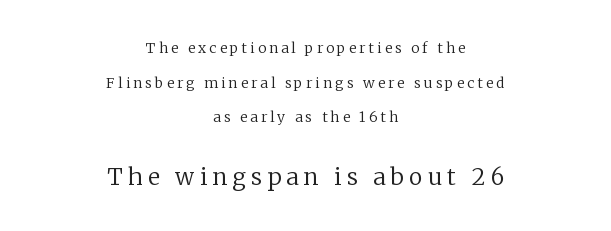
The image shows 23 px text type, upright; set centered, loose line spacing (2.48x), unusually wide letter spacing (+0.23 em), not underlined; the second (bottom) block is 1.64x larger.
